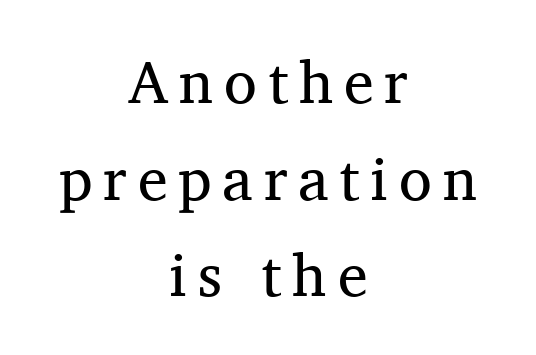
The image shows 60 px regular-weight serif type, upright; set centered, normal line spacing (1.61x), not underlined; medium stroke contrast and a medium x-height.
